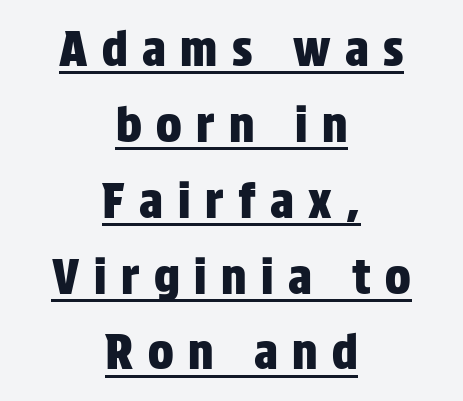
Q: Is the text italic (slanted)? A: No, it is upright.
Q: Is the typeface a serif or a sans-serif typeface? A: Sans-serif.
Q: Is the text underlined? A: Yes.
Q: How is the paragraph aligned? A: Centered.
Q: Is the spacing between letters normal or unusually wide? A: Unusually wide.
Q: Is the spacing between lines tight, normal or loose? A: Normal.
Q: Width (condensed, normal, or wide)? A: Condensed.
Q: Stroke contrast? A: Low.
Q: x-height? A: Large.
Q: Monospaced? A: No.
